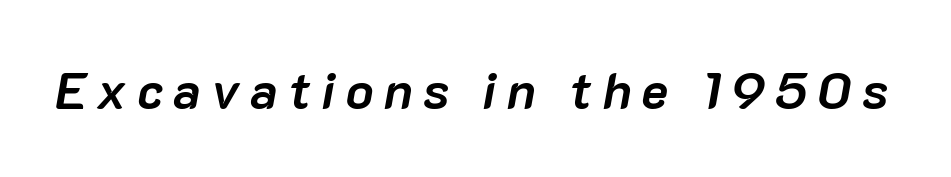
Q: Is the text bold? A: Yes.
Q: Is the text italic (slanted)? A: Yes, it leans right by about 10 degrees.
Q: Is the text underlined? A: No.
Q: Is the spacing between letters normal or unusually wide? A: Unusually wide.
Q: Width (condensed, normal, or wide)? A: Normal.
Q: Stroke contrast? A: Low.
Q: x-height? A: Medium.
Q: Monospaced? A: No.
